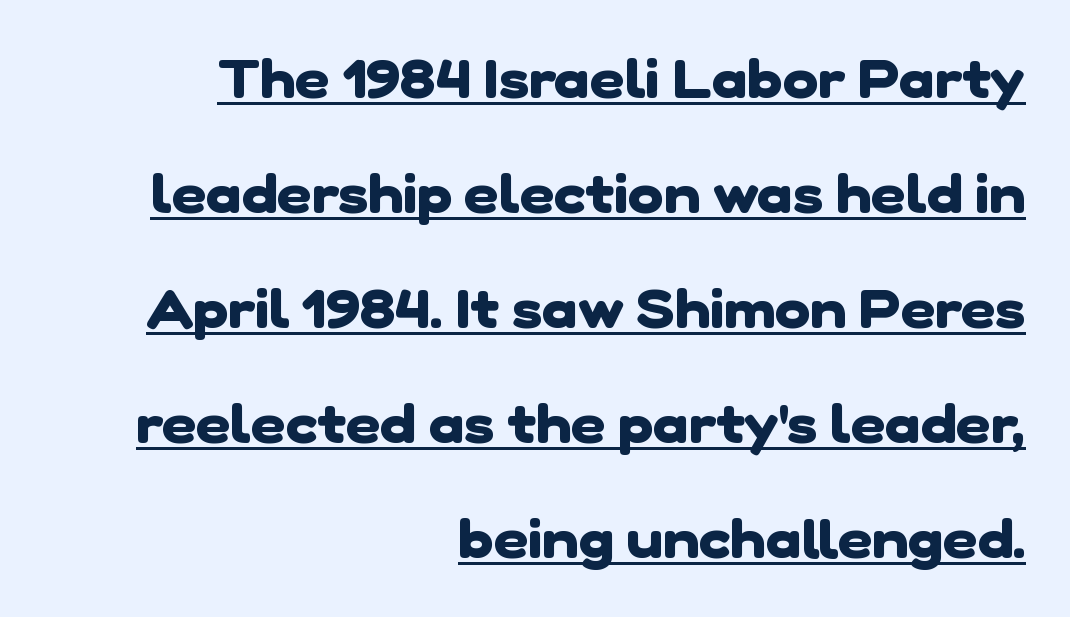
The image shows 54 px heavy sans-serif type; set right-aligned, loose line spacing (2.13x), normal letter spacing, underlined; low stroke contrast and a medium x-height.
